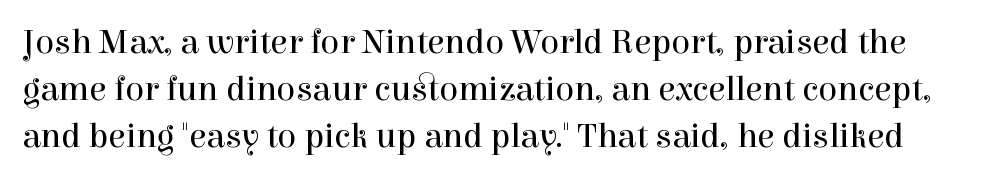
Successive baselines arrive at the customary interval. The face used here is proportionally spaced, like ordinary book or web type. The specimen omits any rule beneath the text block's lines. The horizontal fit of the characters is conventional and even. This is serif lettering, the kind often seen in printed books. If you drew a line through each stem, it would be perfectly vertical.
